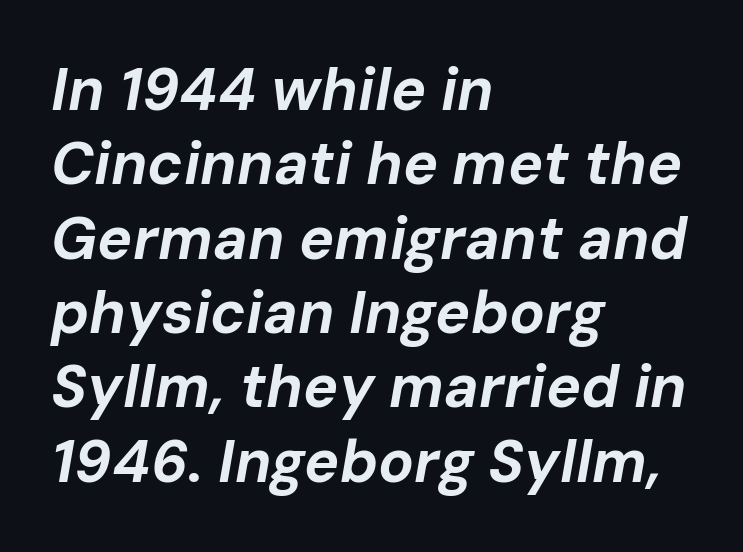
{"italic": "yes", "lean": "right", "slant_degrees": 10, "bold": "yes", "weight": "bold", "width": "normal", "stroke_contrast": "low", "x_height": "medium", "monospaced": "no", "underline": "no", "align": "left", "line_spacing": "normal", "line_spacing_ratio": 1.26, "letter_spacing": "normal", "letter_spacing_em": 0.0, "glyph_px": 59}
